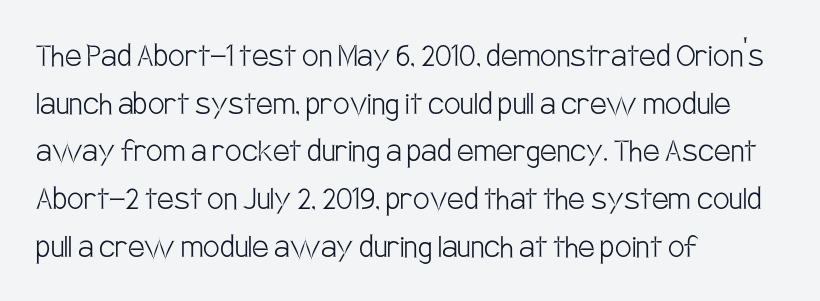
{"serif": "no", "italic": "no", "bold": "no", "weight": "light", "width": "condensed", "stroke_contrast": "low", "x_height": "large", "monospaced": "no", "underline": "no", "align": "left", "line_spacing": "normal", "line_spacing_ratio": 1.29, "letter_spacing": "normal", "letter_spacing_em": 0.0, "glyph_px": 37}
